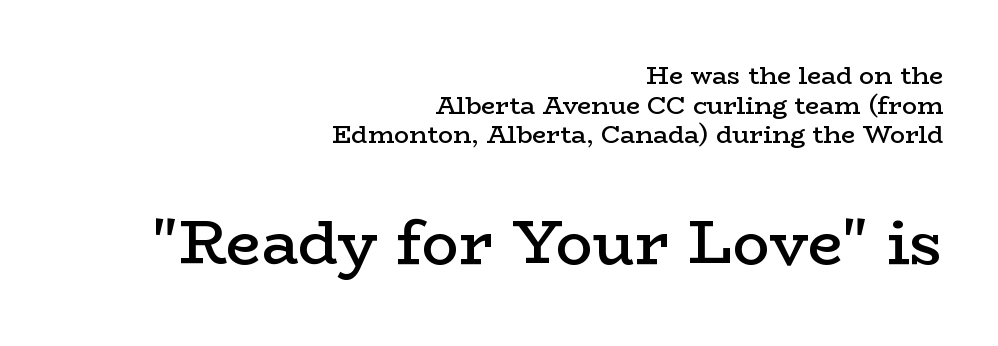
Q: Is the text bold? A: Semi-bold.
Q: Is the text italic (slanted)? A: No, it is upright.
Q: Is the typeface a serif or a sans-serif typeface? A: Serif.
Q: Is the text underlined? A: No.
Q: How is the paragraph aligned? A: Right-aligned.
Q: Is the spacing between letters normal or unusually wide? A: Normal.
Q: Which block of text is set in a larger size, the first (top) or the second (bottom)? A: The second (bottom) one.
Q: Width (condensed, normal, or wide)? A: Wide.
Q: Stroke contrast? A: Low.
Q: x-height? A: Medium.
Q: Monospaced? A: No.
